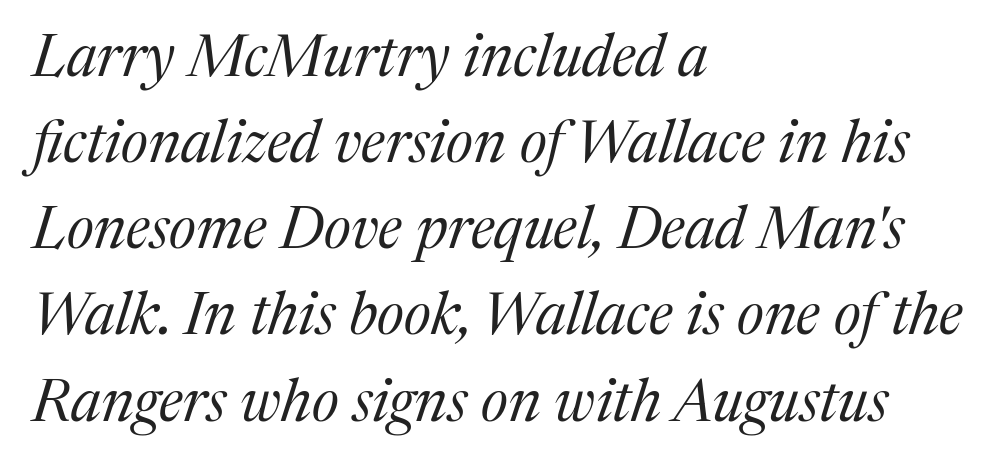
{"serif": "yes", "italic": "yes", "lean": "right", "slant_degrees": 17, "bold": "no", "weight": "regular", "width": "normal", "stroke_contrast": "medium", "x_height": "medium", "monospaced": "no", "underline": "no", "align": "left", "line_spacing": "normal", "line_spacing_ratio": 1.46, "letter_spacing": "normal", "letter_spacing_em": 0.0, "glyph_px": 59}
